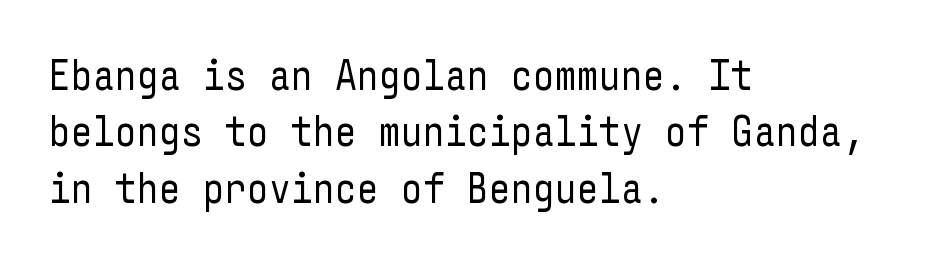
The image shows 43 px regular-weight, condensed sans-serif type, upright; set left-aligned, normal line spacing (1.31x), normal letter spacing, not underlined; low stroke contrast and a medium x-height.
